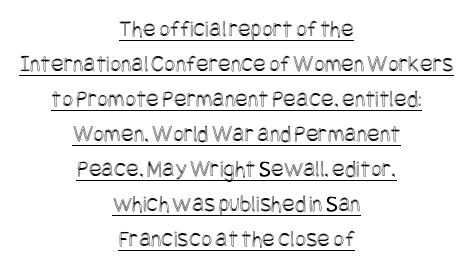
The image shows 24 px text type, upright; set centered, normal line spacing (1.46x), normal letter spacing, underlined.
